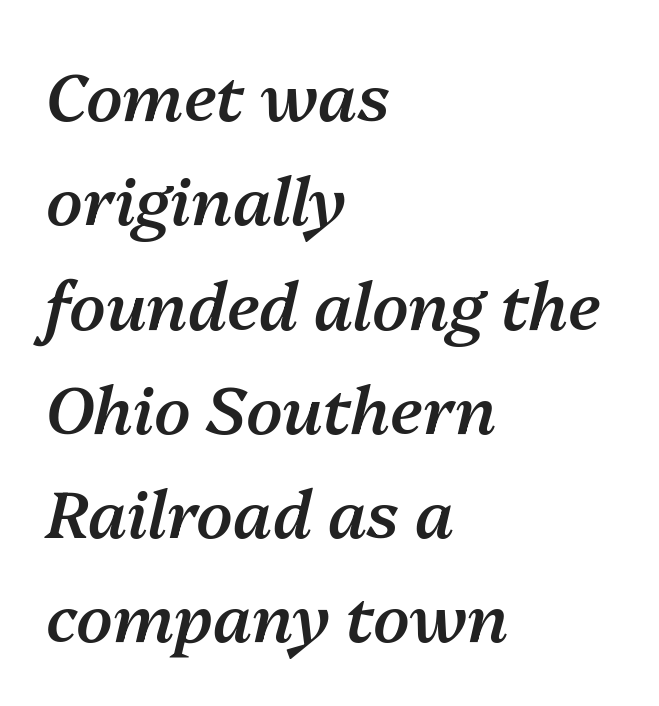
The image shows 66 px semibold type, italic (leaning right); set left-aligned, normal line spacing (1.58x), normal letter spacing, not underlined; medium stroke contrast and a medium x-height.
